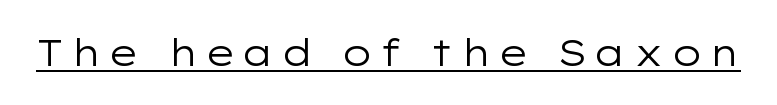
Vertical strokes here are truly vertical. A typographer would call this underscored text. I'd call this a sans setting — the letters go barefoot. Spacing verdict: proportional, widths tailored to each character. Weight: regular or lighter.
